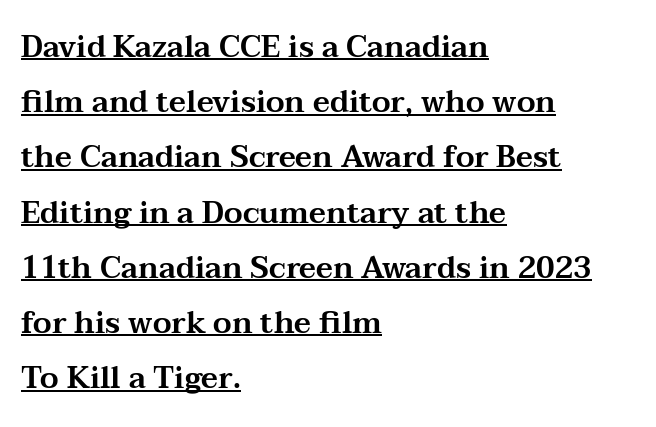
The image shows 30 px wide serif type, upright; set left-aligned, line spacing 1.84x, normal letter spacing, underlined; medium stroke contrast and a medium x-height.
